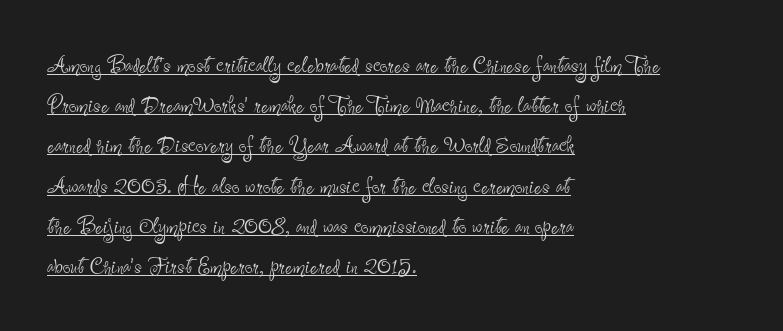
Observe the ordinary spacing: letters are neighbours, not strangers. Emphasis is given by a line drawn under the lettering. A quiet, ordinary-to-light weight characterises the typeface. These lines are set flush left with a ragged right edge. Quick note: interline space is typical.
